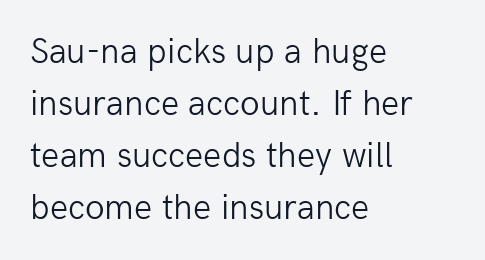
{"serif": "no", "italic": "no", "bold": "no", "weight": "light", "width": "normal", "stroke_contrast": "low", "x_height": "medium", "monospaced": "no", "underline": "no", "align": "left", "line_spacing": "normal", "line_spacing_ratio": 1.44, "letter_spacing": "normal", "letter_spacing_em": 0.0, "glyph_px": 36}
